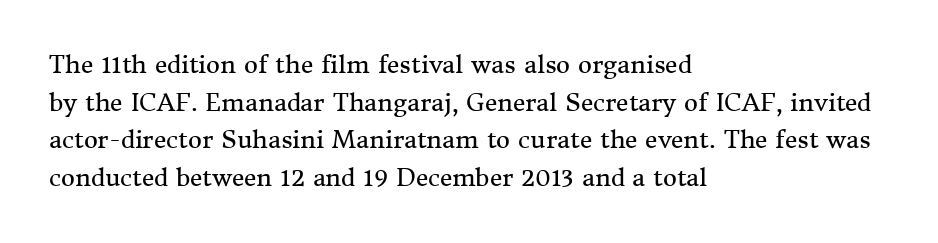
The setting favours the left margin, as ordinary paragraphs usually do. The face looks like a standard text weight, possibly lighter. Each row of text sits above clean, open space. Posture: straight, roman, zero tilt.
